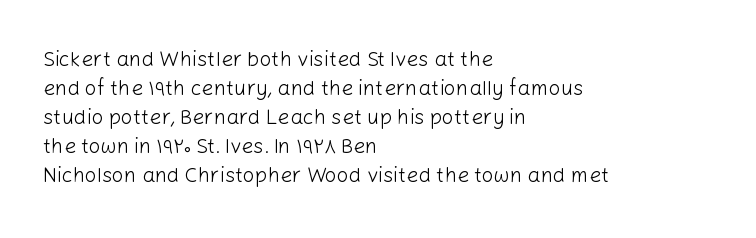
Q: Is the text bold? A: No.
Q: Is the text italic (slanted)? A: No, it is upright.
Q: Is the text underlined? A: No.
Q: How is the paragraph aligned? A: Left-aligned.
Q: Is the spacing between letters normal or unusually wide? A: Normal.
Q: Is the spacing between lines tight, normal or loose? A: Normal.
